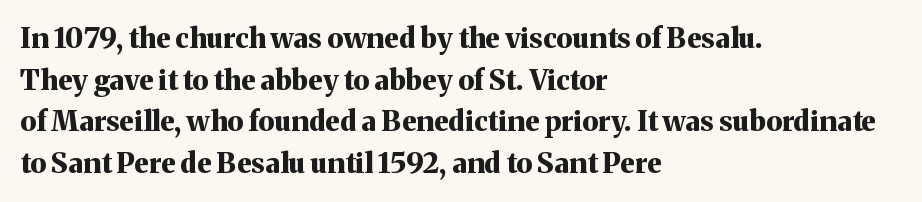
Q: Is the text bold? A: Yes.
Q: Is the text italic (slanted)? A: No, it is upright.
Q: Is the typeface a serif or a sans-serif typeface? A: Serif.
Q: Is the text underlined? A: No.
Q: How is the paragraph aligned? A: Left-aligned.
Q: Is the spacing between letters normal or unusually wide? A: Normal.
Q: Is the spacing between lines tight, normal or loose? A: Normal.
Q: Width (condensed, normal, or wide)? A: Normal.
Q: Stroke contrast? A: Medium.
Q: x-height? A: Medium.
Q: Monospaced? A: No.
